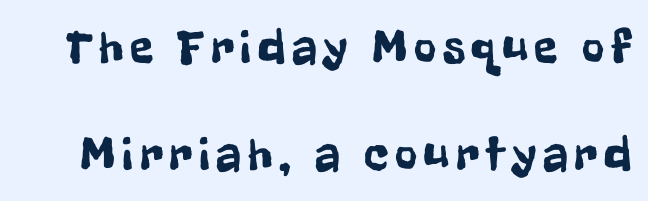
Q: Is the text italic (slanted)? A: No, it is upright.
Q: Is the typeface a serif or a sans-serif typeface? A: Sans-serif.
Q: Is the text underlined? A: No.
Q: Is the spacing between lines tight, normal or loose? A: Loose.
Q: Width (condensed, normal, or wide)? A: Condensed.
Q: Stroke contrast? A: Low.
Q: x-height? A: Medium.
Q: Monospaced? A: No.
